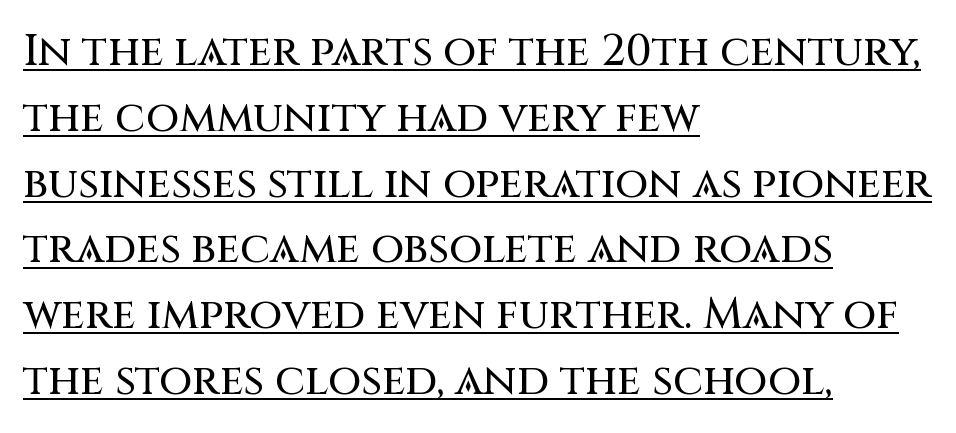
The image shows 43 px sans-serif type, upright; set left-aligned, normal line spacing (1.53x), normal letter spacing, underlined; medium stroke contrast and a large x-height.
